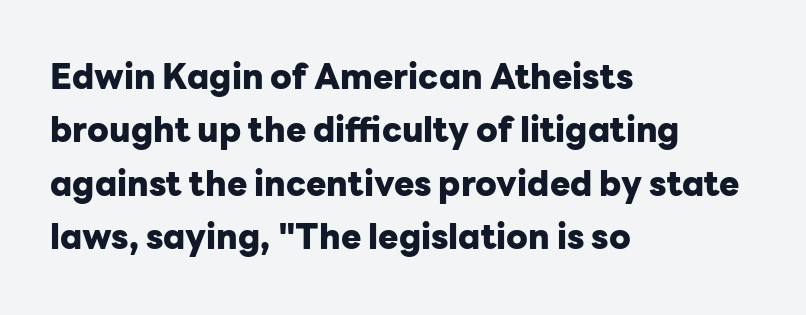
{"serif": "no", "italic": "no", "bold": "yes", "weight": "heavy", "width": "normal", "stroke_contrast": "low", "x_height": "medium", "monospaced": "no", "underline": "no", "align": "left", "line_spacing": "normal", "line_spacing_ratio": 1.57, "letter_spacing": "normal", "letter_spacing_em": 0.0, "glyph_px": 34}
